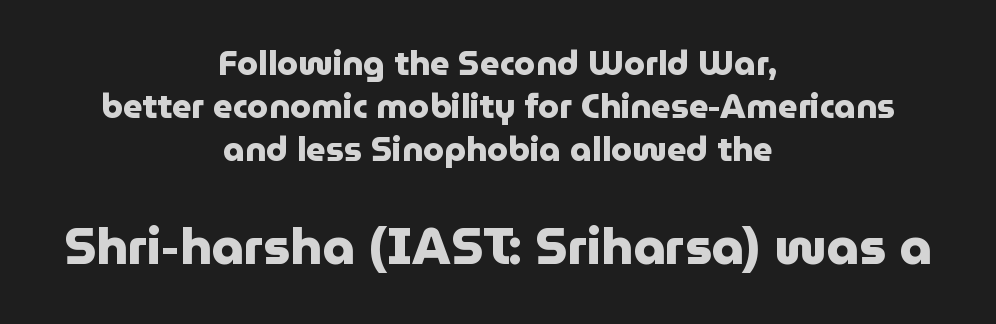
Q: Is the text bold? A: Yes.
Q: Is the text italic (slanted)? A: No, it is upright.
Q: Is the typeface a serif or a sans-serif typeface? A: Sans-serif.
Q: Is the text underlined? A: No.
Q: How is the paragraph aligned? A: Centered.
Q: Is the spacing between letters normal or unusually wide? A: Normal.
Q: Is the spacing between lines tight, normal or loose? A: Normal.
Q: Which block of text is set in a larger size, the first (top) or the second (bottom)? A: The second (bottom) one.
Q: Width (condensed, normal, or wide)? A: Normal.
Q: Stroke contrast? A: Low.
Q: x-height? A: Medium.
Q: Monospaced? A: No.
